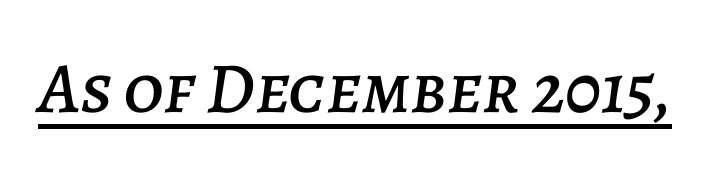
{"italic": "yes", "lean": "right", "slant_degrees": 7, "width": "normal", "stroke_contrast": "low", "x_height": "large", "monospaced": "no", "underline": "yes", "letter_spacing": "normal", "letter_spacing_em": 0.0, "glyph_px": 72}
